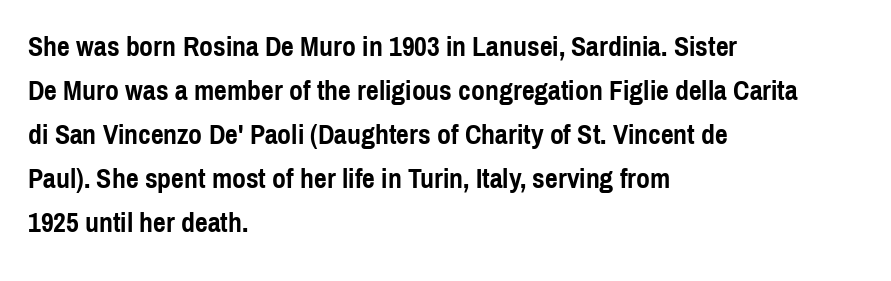
The image shows 28 px semibold, condensed sans-serif type, upright; set left-aligned, normal line spacing (1.57x), normal letter spacing, not underlined; a medium x-height.
